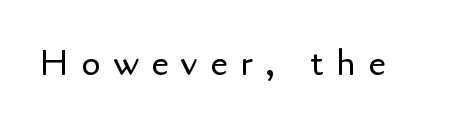
{"serif": "no", "italic": "no", "bold": "no", "weight": "regular", "width": "normal", "stroke_contrast": "low", "x_height": "small", "monospaced": "no", "underline": "no", "letter_spacing": "wide", "letter_spacing_em": 0.36, "glyph_px": 35}
